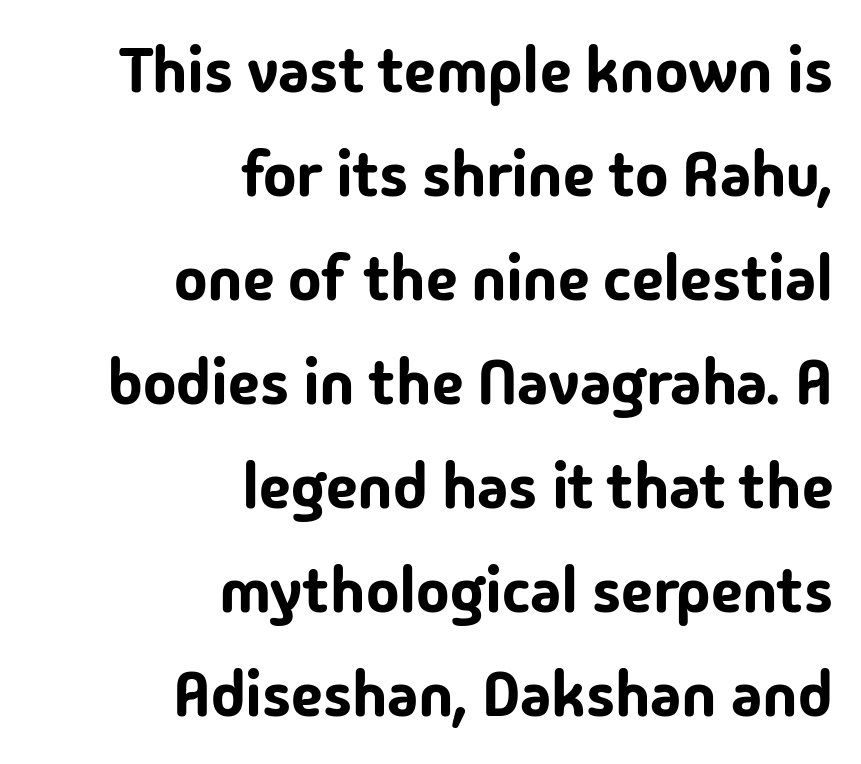
Q: Is the text italic (slanted)? A: No, it is upright.
Q: Is the typeface a serif or a sans-serif typeface? A: Sans-serif.
Q: Is the text underlined? A: No.
Q: How is the paragraph aligned? A: Right-aligned.
Q: Is the spacing between letters normal or unusually wide? A: Normal.
Q: Is the spacing between lines tight, normal or loose? A: Normal.
Q: Width (condensed, normal, or wide)? A: Normal.
Q: Stroke contrast? A: Low.
Q: x-height? A: Medium.
Q: Monospaced? A: No.
